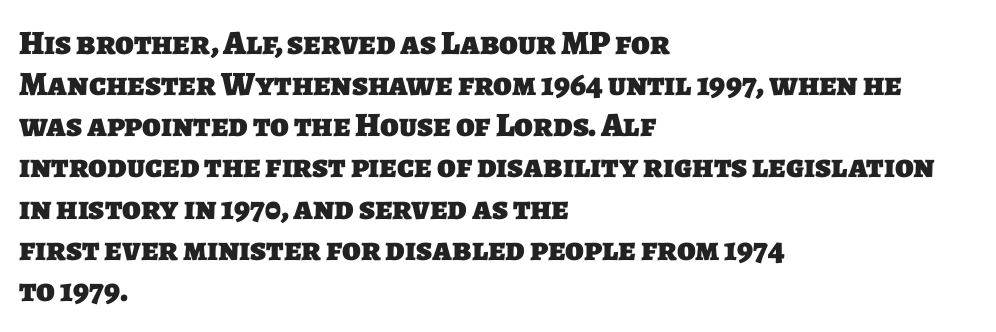
Q: Is the text bold? A: Yes.
Q: Is the typeface a serif or a sans-serif typeface? A: Sans-serif.
Q: Is the text underlined? A: No.
Q: How is the paragraph aligned? A: Left-aligned.
Q: Is the spacing between letters normal or unusually wide? A: Normal.
Q: Width (condensed, normal, or wide)? A: Normal.
Q: Stroke contrast? A: Low.
Q: x-height? A: Large.
Q: Monospaced? A: No.
